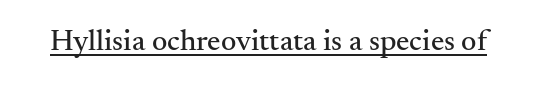
Q: Is the text italic (slanted)? A: No, it is upright.
Q: Is the typeface a serif or a sans-serif typeface? A: Serif.
Q: Is the text underlined? A: Yes.
Q: Is the spacing between letters normal or unusually wide? A: Normal.
Q: Width (condensed, normal, or wide)? A: Normal.
Q: Stroke contrast? A: Medium.
Q: x-height? A: Small.
Q: Monospaced? A: No.
